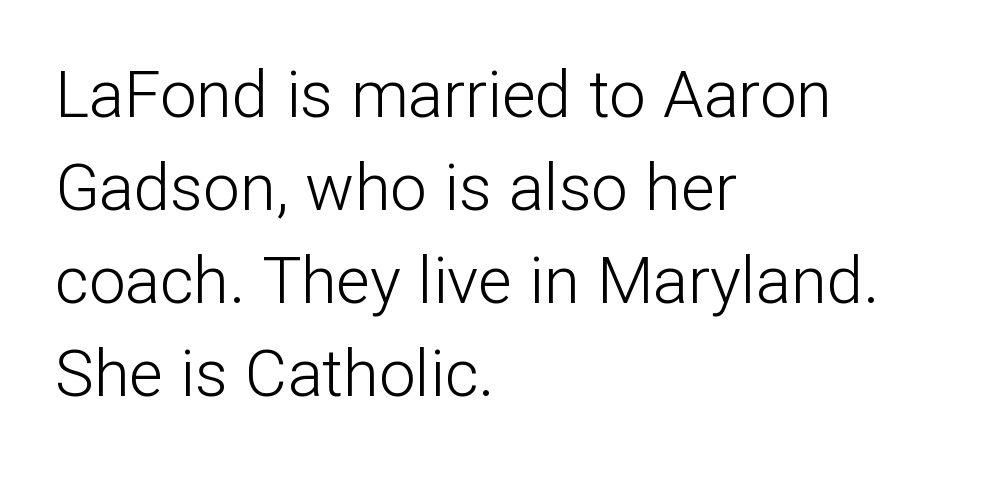
{"serif": "no", "italic": "no", "bold": "no", "weight": "light", "width": "normal", "stroke_contrast": "low", "x_height": "medium", "monospaced": "no", "underline": "no", "align": "left", "line_spacing": "normal", "line_spacing_ratio": 1.43, "letter_spacing": "normal", "letter_spacing_em": 0.0, "glyph_px": 65}
